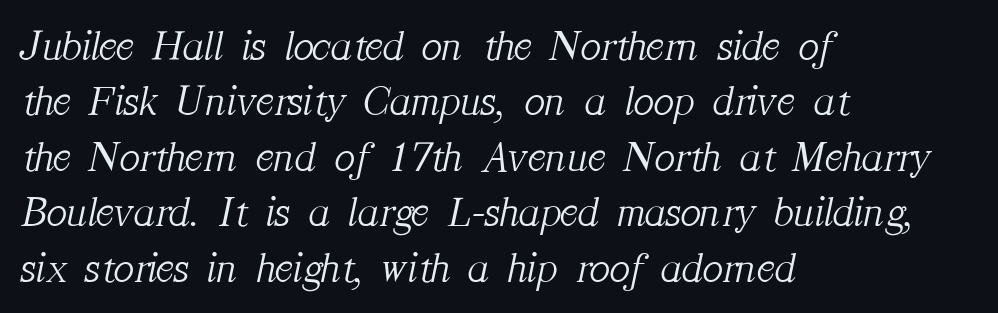
{"serif": "yes", "italic": "yes", "lean": "right", "slant_degrees": 12, "bold": "no", "weight": "light", "width": "normal", "stroke_contrast": "medium", "x_height": "medium", "monospaced": "no", "underline": "no", "align": "left", "line_spacing": "normal", "line_spacing_ratio": 1.29, "letter_spacing": "normal", "letter_spacing_em": 0.0, "glyph_px": 43}
